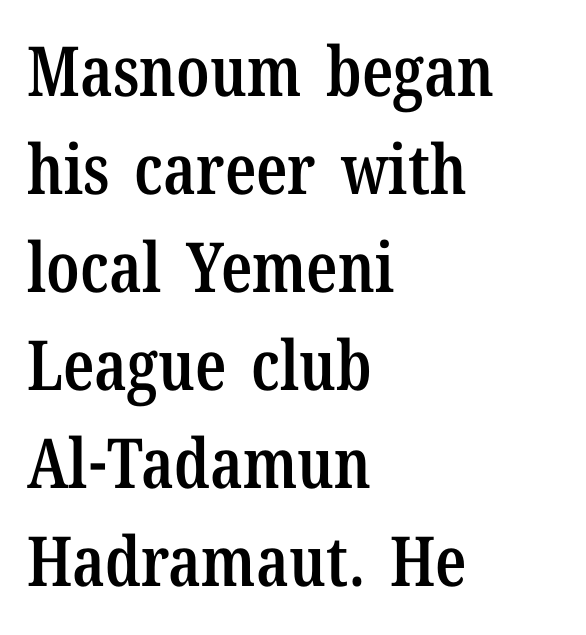
Q: Is the text bold? A: Semi-bold.
Q: Is the text italic (slanted)? A: No, it is upright.
Q: Is the typeface a serif or a sans-serif typeface? A: Serif.
Q: Is the text underlined? A: No.
Q: How is the paragraph aligned? A: Left-aligned.
Q: Is the spacing between letters normal or unusually wide? A: Normal.
Q: Is the spacing between lines tight, normal or loose? A: Normal.
Q: Width (condensed, normal, or wide)? A: Condensed.
Q: Stroke contrast? A: Low.
Q: x-height? A: Medium.
Q: Monospaced? A: No.
